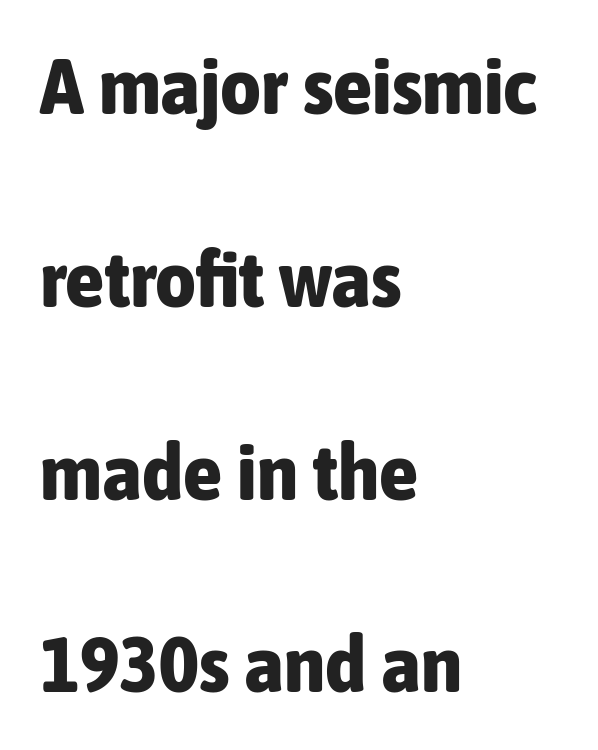
{"serif": "no", "italic": "no", "bold": "yes", "weight": "bold", "width": "condensed", "stroke_contrast": "low", "x_height": "medium", "monospaced": "no", "underline": "no", "align": "left", "line_spacing": "loose", "line_spacing_ratio": 2.44, "letter_spacing": "normal", "letter_spacing_em": 0.0, "glyph_px": 79}
